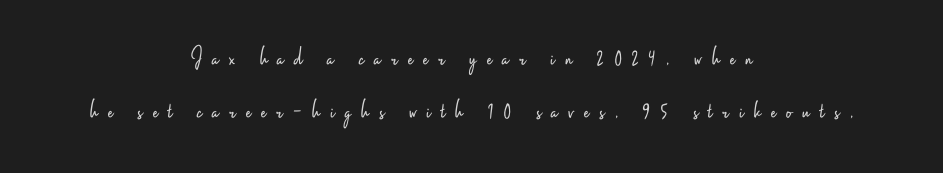
Q: Is the text bold? A: No.
Q: Is the text italic (slanted)? A: Yes.
Q: Is the text underlined? A: No.
Q: How is the paragraph aligned? A: Centered.
Q: Is the spacing between letters normal or unusually wide? A: Unusually wide.
Q: Is the spacing between lines tight, normal or loose? A: Loose.
